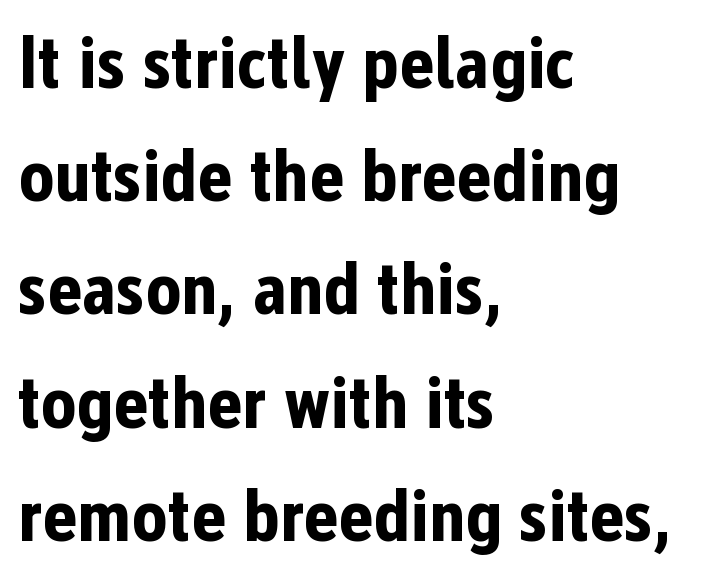
Q: Is the text bold? A: Yes.
Q: Is the text italic (slanted)? A: No, it is upright.
Q: Is the typeface a serif or a sans-serif typeface? A: Sans-serif.
Q: Is the text underlined? A: No.
Q: How is the paragraph aligned? A: Left-aligned.
Q: Is the spacing between letters normal or unusually wide? A: Normal.
Q: Is the spacing between lines tight, normal or loose? A: Normal.
Q: Width (condensed, normal, or wide)? A: Condensed.
Q: Stroke contrast? A: Low.
Q: x-height? A: Medium.
Q: Monospaced? A: No.
